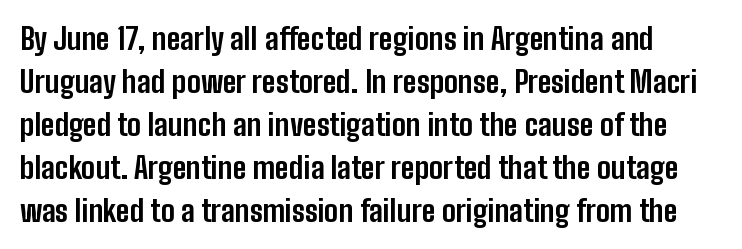
Q: Is the text bold? A: Yes.
Q: Is the text italic (slanted)? A: No, it is upright.
Q: Is the typeface a serif or a sans-serif typeface? A: Sans-serif.
Q: Is the text underlined? A: No.
Q: Is the spacing between letters normal or unusually wide? A: Normal.
Q: Is the spacing between lines tight, normal or loose? A: Normal.
Q: Width (condensed, normal, or wide)? A: Condensed.
Q: Stroke contrast? A: Low.
Q: x-height? A: Medium.
Q: Monospaced? A: No.
